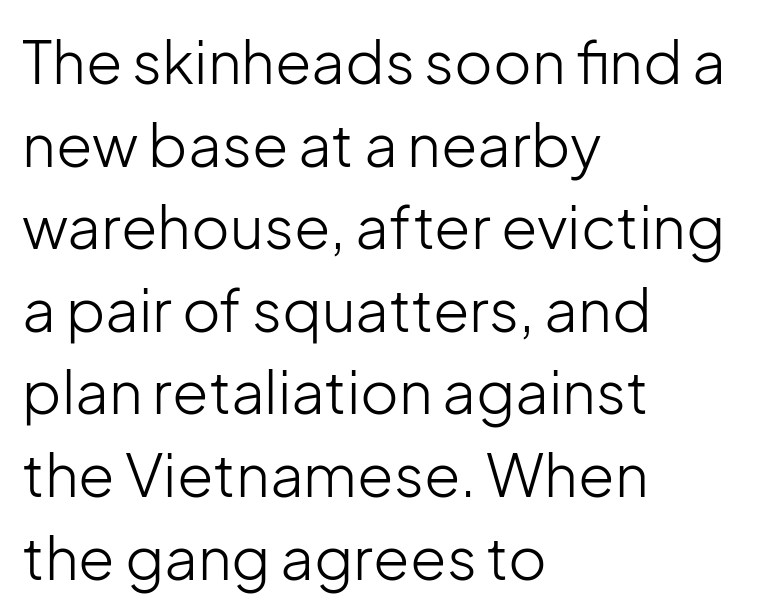
Q: Is the text bold? A: No.
Q: Is the text italic (slanted)? A: No, it is upright.
Q: Is the typeface a serif or a sans-serif typeface? A: Sans-serif.
Q: Is the text underlined? A: No.
Q: How is the paragraph aligned? A: Left-aligned.
Q: Is the spacing between letters normal or unusually wide? A: Normal.
Q: Is the spacing between lines tight, normal or loose? A: Normal.
Q: Width (condensed, normal, or wide)? A: Normal.
Q: Stroke contrast? A: Low.
Q: x-height? A: Medium.
Q: Monospaced? A: No.
